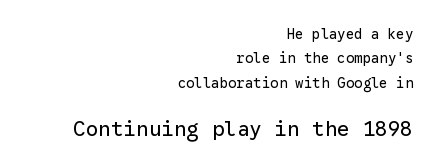
You could call the tracking neutral — neither tight nor loose. These lines stack with their right ends in a neat column. Is the lower block the larger one? Yes — the lower block carries the bigger type. Check the space under the baseline: it is left empty. Italic? Not at all — the glyphs are vertical.
